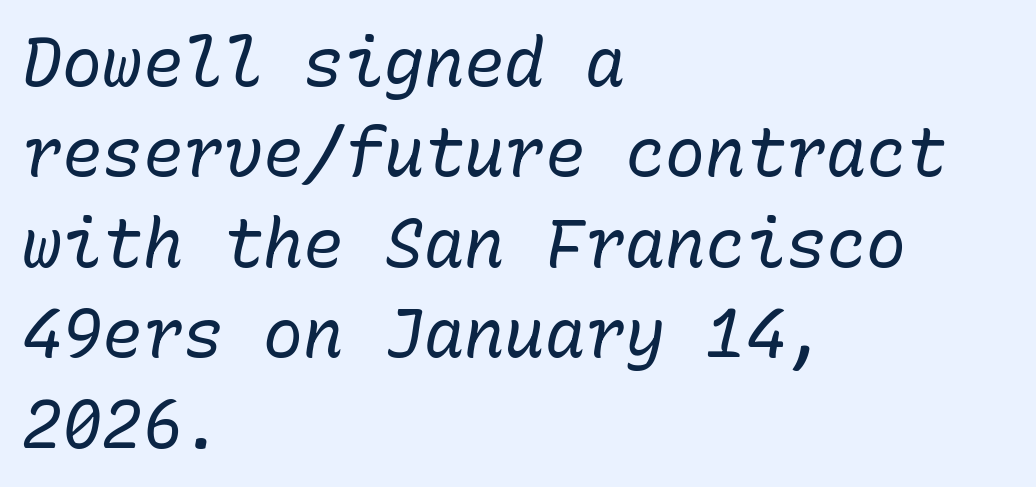
{"italic": "yes", "lean": "right", "slant_degrees": 10, "bold": "no", "weight": "regular", "width": "normal", "stroke_contrast": "low", "x_height": "medium", "monospaced": "yes", "underline": "no", "align": "left", "line_spacing": "normal", "line_spacing_ratio": 1.35, "letter_spacing": "normal", "letter_spacing_em": 0.0, "glyph_px": 67}
